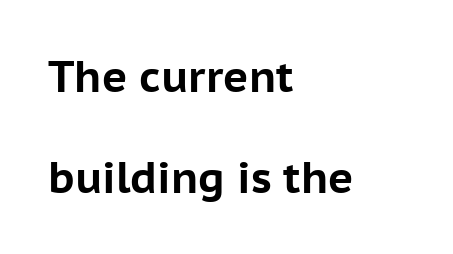
The image shows 43 px bold sans-serif type, upright; set left-aligned, loose line spacing (2.35x), normal letter spacing, not underlined; low stroke contrast and a medium x-height.
